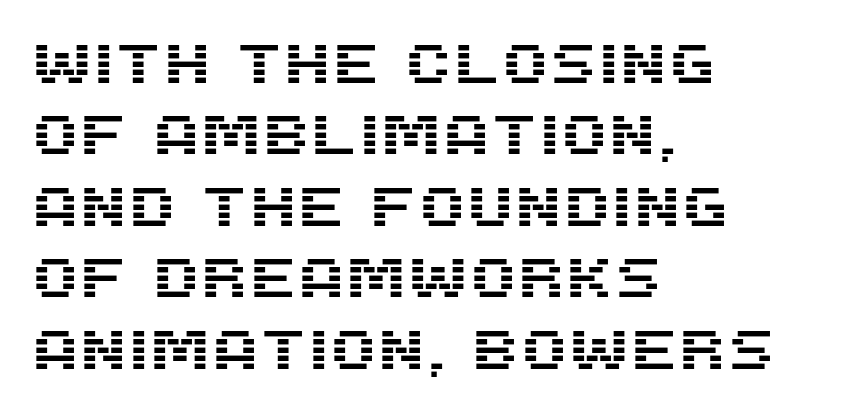
Inter-character spacing is left at the font's built-in metrics. Here the designer chose a conventional face with non-uniform glyph widths. Normally led — the rows are evenly, conventionally spaced. A roman cut, with each character standing at attention.
